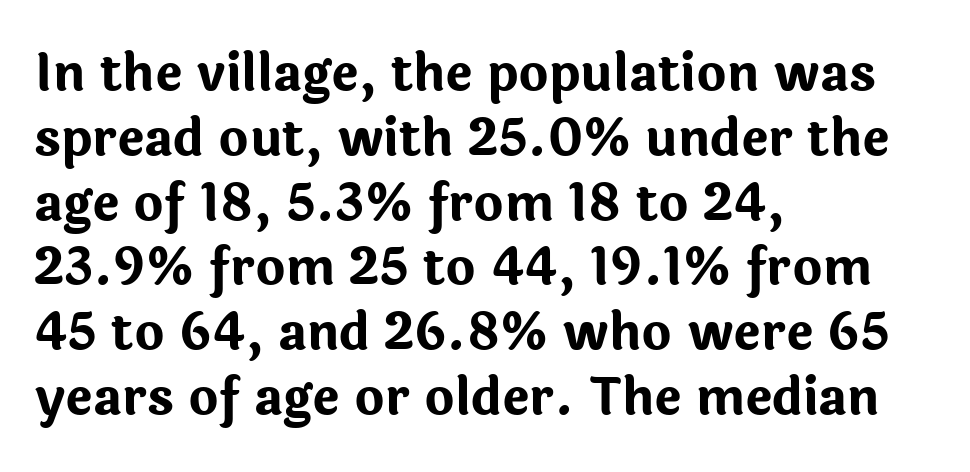
The image shows 51 px bold sans-serif type, upright; set left-aligned, normal line spacing (1.27x), normal letter spacing, not underlined; low stroke contrast and a medium x-height.
